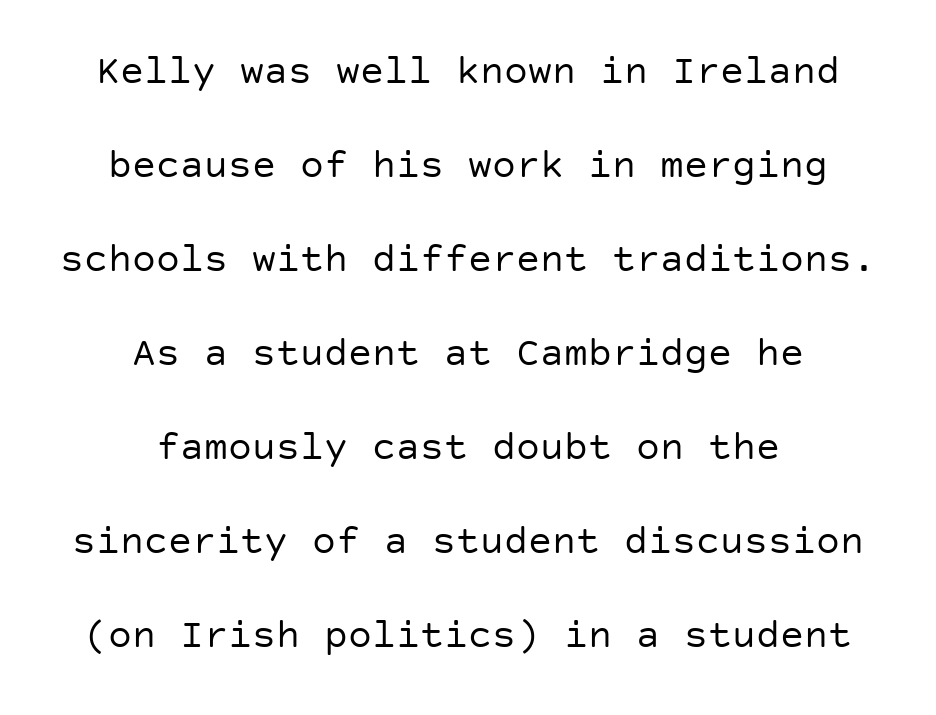
The letterforms sit at book weight or below. Nothing unusual about the tracking: characters are spaced as the font intends. The passage is arranged like a title page — every line centered. Anything drawn beneath the words? Only blank space. Successive baselines arrive slowly, with a big drop between each.
